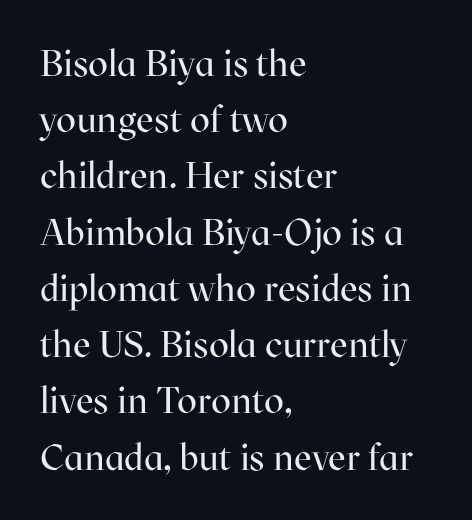
{"serif": "yes", "italic": "no", "bold": "no", "weight": "regular", "width": "normal", "stroke_contrast": "high", "x_height": "medium", "monospaced": "no", "underline": "no", "align": "left", "line_spacing": "normal", "line_spacing_ratio": 1.52, "letter_spacing": "normal", "letter_spacing_em": 0.0, "glyph_px": 37}
